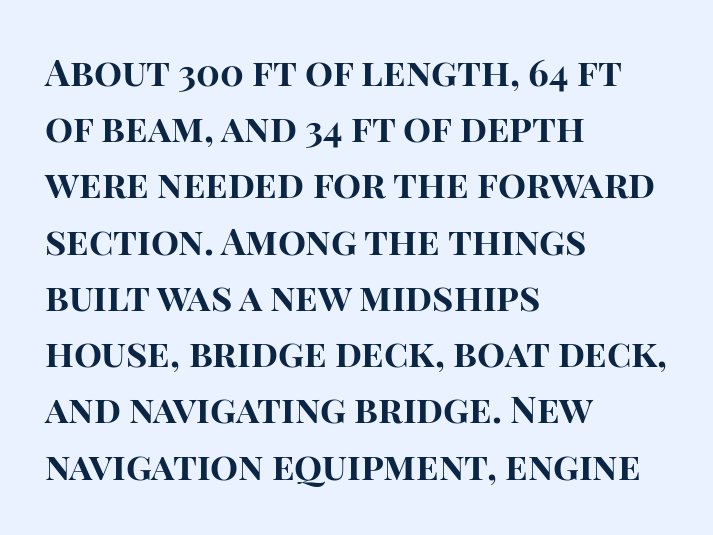
The image shows 37 px bold sans-serif type, upright; set left-aligned, normal line spacing (1.52x), normal letter spacing, not underlined; high stroke contrast and a large x-height.
